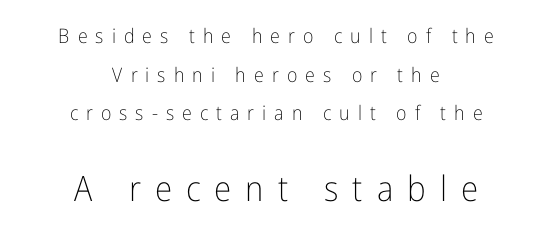
The image shows 35 px light, condensed sans-serif type, upright; set centered, loose line spacing (1.93x), unusually wide letter spacing (+0.4 em), not underlined; the second (bottom) block is 1.75x larger; low stroke contrast and a medium x-height.
